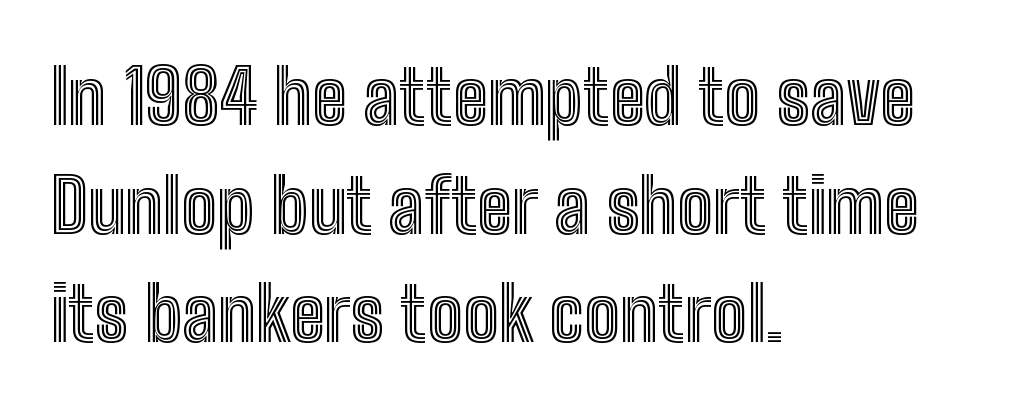
The image shows 75 px condensed type, upright; set left-aligned, normal line spacing (1.45x), normal letter spacing, not underlined; a medium x-height.
